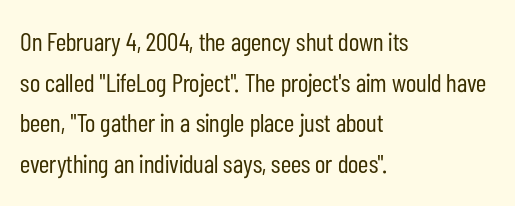
{"italic": "no", "bold": "no", "underline": "no", "align": "left", "line_spacing": "normal", "line_spacing_ratio": 1.56, "letter_spacing": "normal", "letter_spacing_em": 0.0, "glyph_px": 26}
